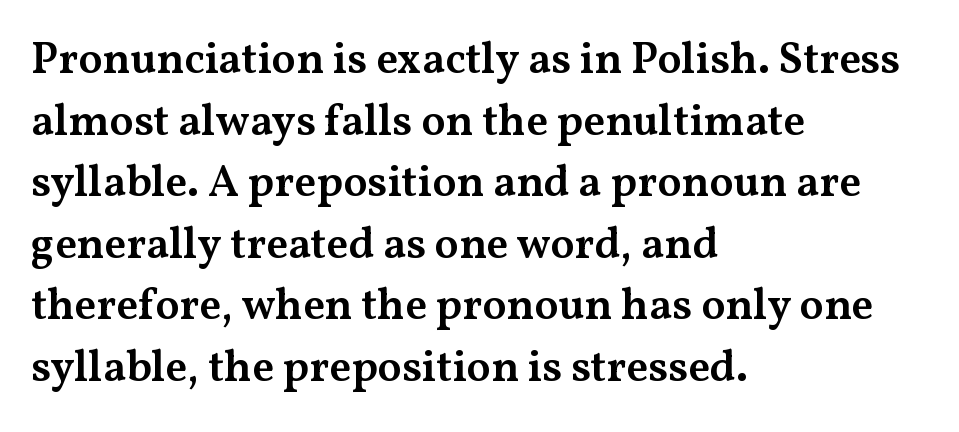
Q: Is the text bold? A: Semi-bold.
Q: Is the text italic (slanted)? A: No, it is upright.
Q: Is the typeface a serif or a sans-serif typeface? A: Serif.
Q: Is the text underlined? A: No.
Q: How is the paragraph aligned? A: Left-aligned.
Q: Is the spacing between letters normal or unusually wide? A: Normal.
Q: Is the spacing between lines tight, normal or loose? A: Normal.
Q: Width (condensed, normal, or wide)? A: Wide.
Q: Stroke contrast? A: Medium.
Q: x-height? A: Medium.
Q: Monospaced? A: No.
